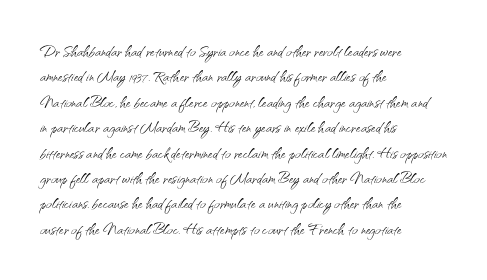
{"bold": "no", "underline": "no", "align": "left", "line_spacing": "normal", "line_spacing_ratio": 1.27, "letter_spacing": "normal", "letter_spacing_em": 0.0, "glyph_px": 20}
